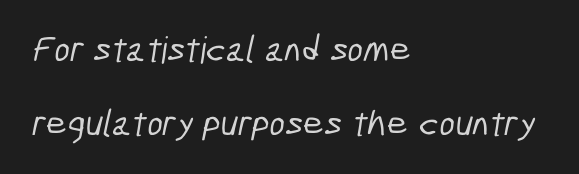
The image shows 37 px condensed sans-serif type; set left-aligned, loose line spacing (1.99x), normal letter spacing, not underlined; low stroke contrast and a medium x-height.
